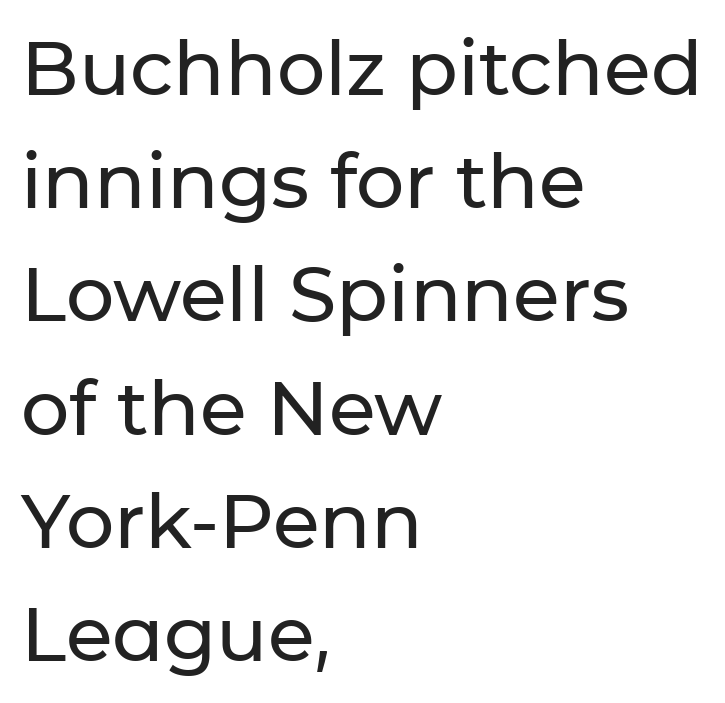
No italicization has been applied; the sample stays upright. This is sans-serif lettering, the kind often seen on screens and signage. Honestly, the letter spacing is just normal — you wouldn't notice it. Is there much room between lines? A standard amount, neither cramped nor airy.
